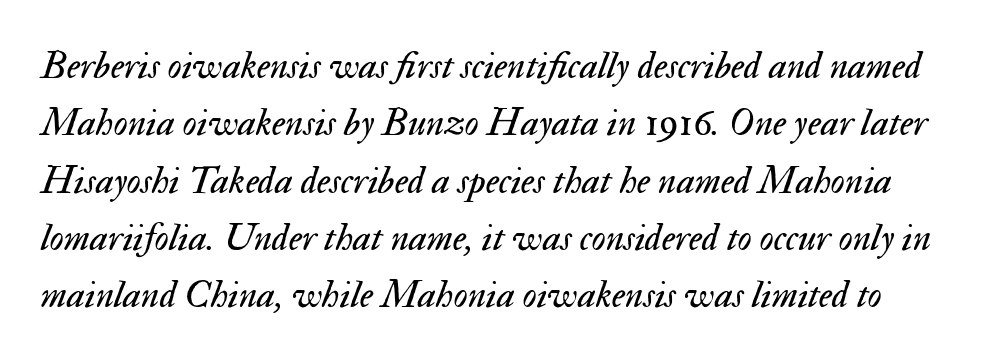
Q: Is the text bold? A: No.
Q: Is the text italic (slanted)? A: Yes, it leans right by about 17 degrees.
Q: Is the text underlined? A: No.
Q: Is the spacing between letters normal or unusually wide? A: Normal.
Q: Is the spacing between lines tight, normal or loose? A: Normal.
Q: Width (condensed, normal, or wide)? A: Normal.
Q: Stroke contrast? A: Medium.
Q: x-height? A: Small.
Q: Monospaced? A: No.
